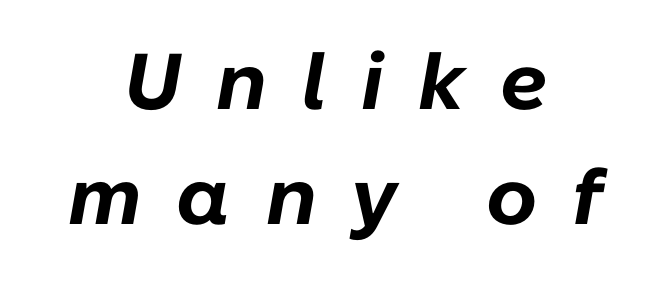
The image shows 79 px bold type, italic (leaning right); set centered, normal line spacing (1.45x), unusually wide letter spacing (+0.44 em), not underlined; low stroke contrast and a medium x-height.
